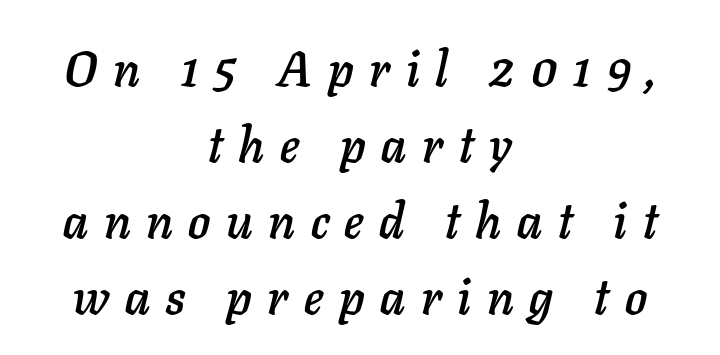
Q: Is the text italic (slanted)? A: Yes, it leans right by about 11 degrees.
Q: Is the text underlined? A: No.
Q: How is the paragraph aligned? A: Centered.
Q: Is the spacing between letters normal or unusually wide? A: Unusually wide.
Q: Is the spacing between lines tight, normal or loose? A: Normal.
Q: Width (condensed, normal, or wide)? A: Normal.
Q: Stroke contrast? A: Low.
Q: x-height? A: Medium.
Q: Monospaced? A: No.
